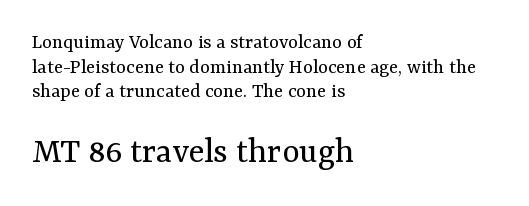
{"serif": "yes", "italic": "no", "bold": "no", "weight": "regular", "width": "normal", "stroke_contrast": "medium", "x_height": "medium", "monospaced": "no", "underline": "no", "align": "left", "line_spacing_ratio": 1.17, "letter_spacing": "normal", "letter_spacing_em": 0.0, "larger_block": "second", "size_ratio": 1.76, "glyph_px": 37}
